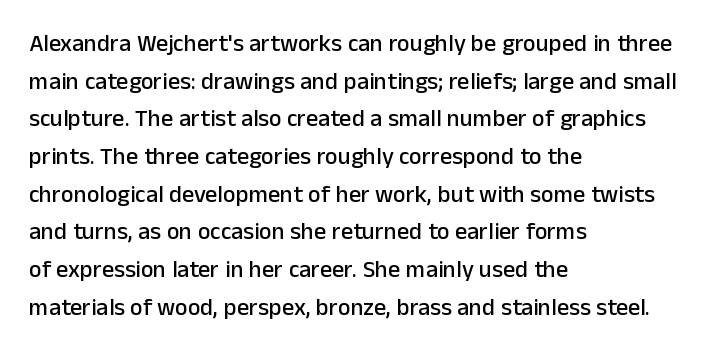
Q: Is the text italic (slanted)? A: No, it is upright.
Q: Is the text underlined? A: No.
Q: How is the paragraph aligned? A: Left-aligned.
Q: Is the spacing between letters normal or unusually wide? A: Normal.
Q: Is the spacing between lines tight, normal or loose? A: Normal.
